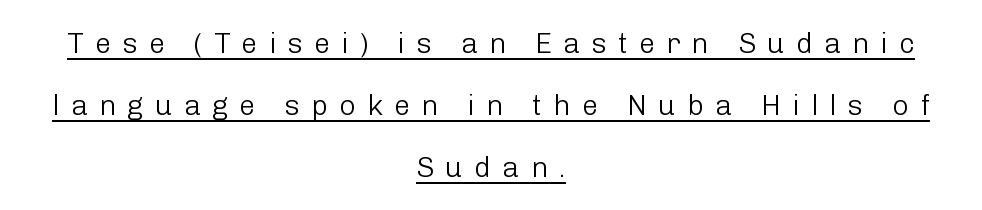
{"serif": "no", "italic": "no", "bold": "no", "weight": "light", "width": "normal", "stroke_contrast": "low", "x_height": "medium", "monospaced": "no", "underline": "yes", "align": "center", "line_spacing": "loose", "line_spacing_ratio": 2.13, "letter_spacing": "wide", "letter_spacing_em": 0.38, "glyph_px": 29}
